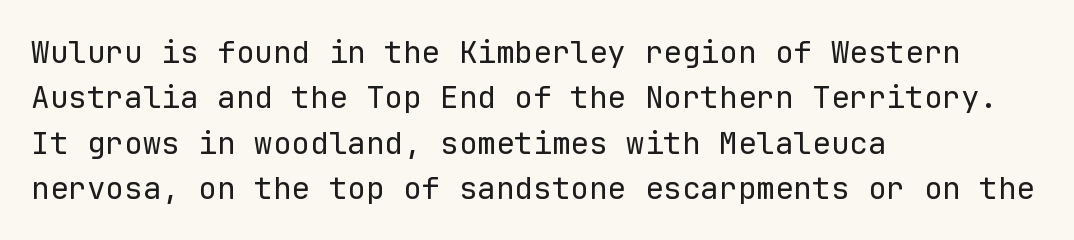
Q: Is the text bold? A: No.
Q: Is the text italic (slanted)? A: No, it is upright.
Q: Is the typeface a serif or a sans-serif typeface? A: Sans-serif.
Q: Is the text underlined? A: No.
Q: How is the paragraph aligned? A: Left-aligned.
Q: Is the spacing between letters normal or unusually wide? A: Normal.
Q: Is the spacing between lines tight, normal or loose? A: Normal.
Q: Width (condensed, normal, or wide)? A: Normal.
Q: Stroke contrast? A: Low.
Q: x-height? A: Medium.
Q: Monospaced? A: Yes.
